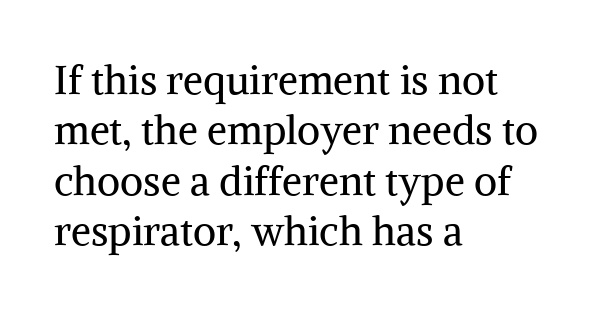
{"serif": "yes", "italic": "no", "bold": "no", "weight": "regular", "width": "normal", "stroke_contrast": "medium", "x_height": "medium", "monospaced": "no", "underline": "no", "align": "left", "line_spacing": "normal", "line_spacing_ratio": 1.26, "letter_spacing": "normal", "letter_spacing_em": 0.0, "glyph_px": 40}
